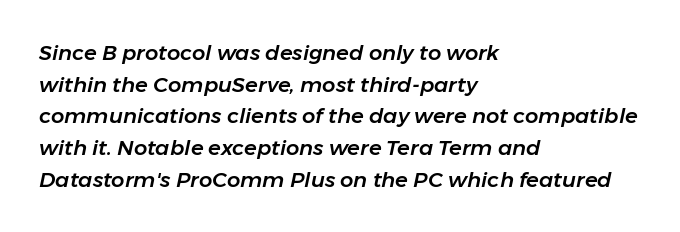
The image shows 21 px text type, italic (leaning right); set left-aligned, normal line spacing (1.51x), normal letter spacing, not underlined.
